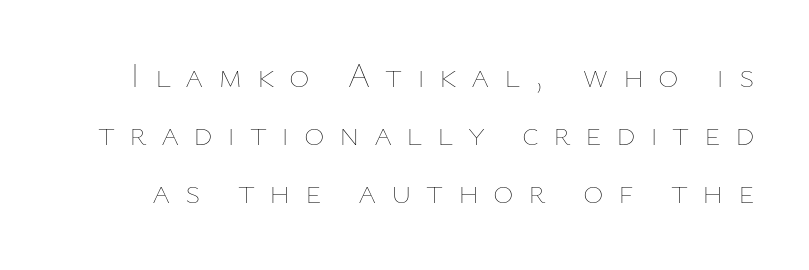
{"italic": "no", "bold": "no", "weight": "thin", "width": "normal", "stroke_contrast": "low", "x_height": "medium", "monospaced": "no", "underline": "no", "line_spacing": "normal", "line_spacing_ratio": 1.66, "letter_spacing": "wide", "letter_spacing_em": 0.41, "glyph_px": 35}
